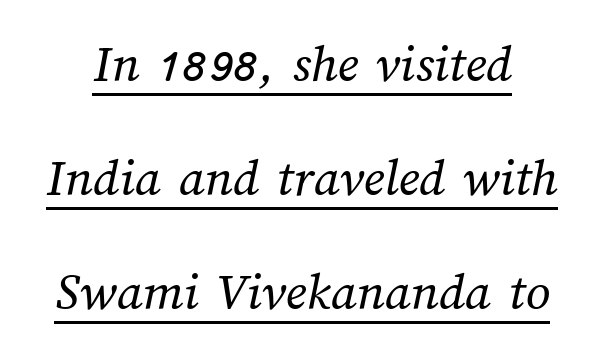
Compared with typical body copy, the letter spacing here is the same. Caption: face not bold, strokes unweighted. Is there an underline? Yes — a line sits under the letters. The rendering uses natural spacing where letterforms have individual widths.
